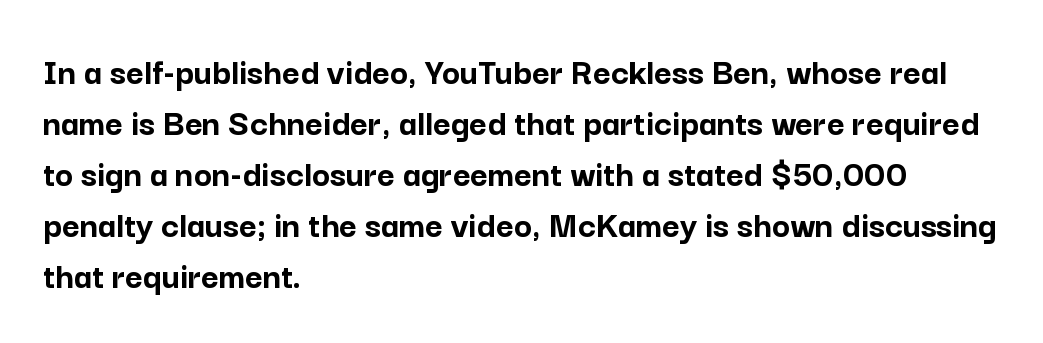
Check where the strokes stop: nothing finishes them off — pure sans. Bold? Absolutely — the strokes are thick and heavy. The setting favours the left margin, as ordinary paragraphs usually do. This is the regular roman posture of the typeface. Beneath every word, the page is bare.
